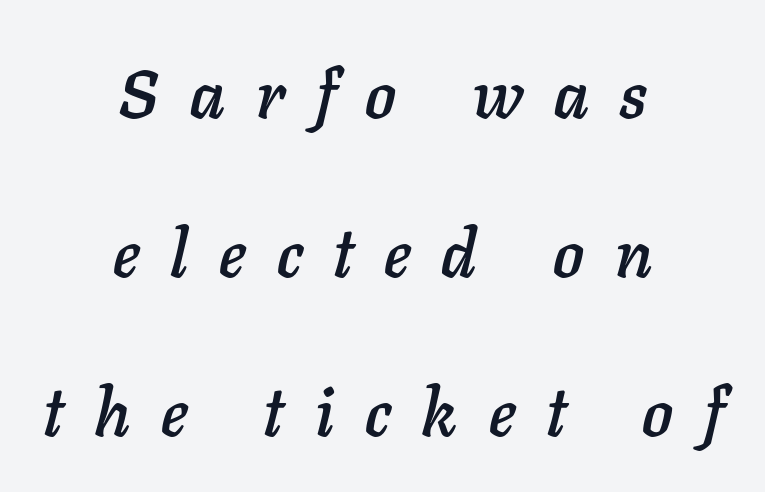
Casual observation: everything's sitting right in the middle. This sample has the flowing, uneven cadence of proportional lettering. The glyphs look as if they've been sheared to an angle. You could fit nearly another row in the gap between these rows. The gaps between neighbouring characters are conspicuously large.
